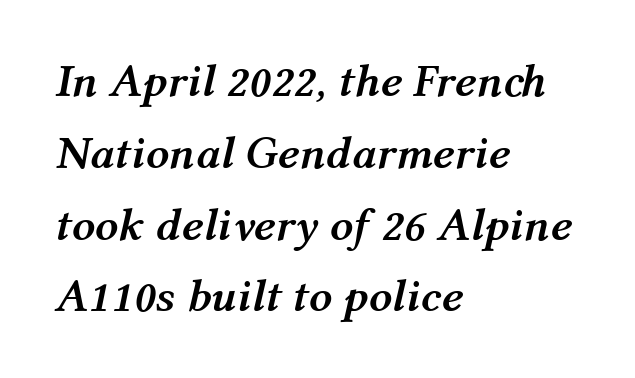
Q: Is the text bold? A: Yes.
Q: Is the text italic (slanted)? A: Yes, it leans right by about 12 degrees.
Q: Is the text underlined? A: No.
Q: How is the paragraph aligned? A: Left-aligned.
Q: Is the spacing between letters normal or unusually wide? A: Normal.
Q: Is the spacing between lines tight, normal or loose? A: Normal.
Q: Width (condensed, normal, or wide)? A: Normal.
Q: Stroke contrast? A: Medium.
Q: x-height? A: Medium.
Q: Monospaced? A: No.
